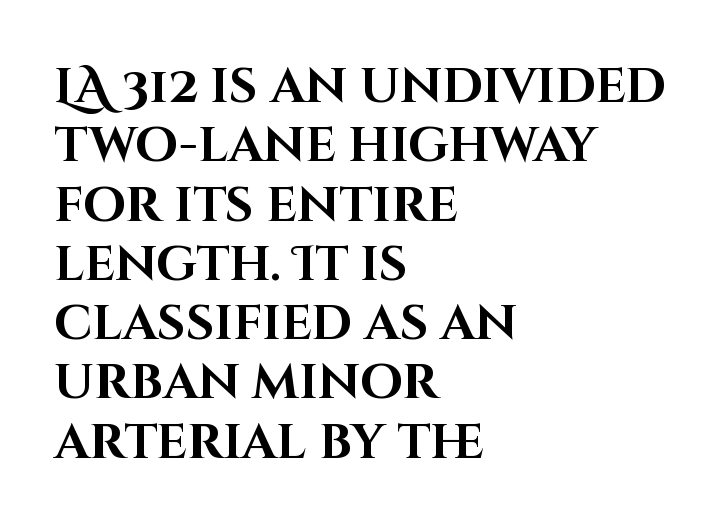
The image shows 49 px bold sans-serif type, upright; set left-aligned, line spacing 1.21x, normal letter spacing, not underlined; high stroke contrast and a large x-height.
